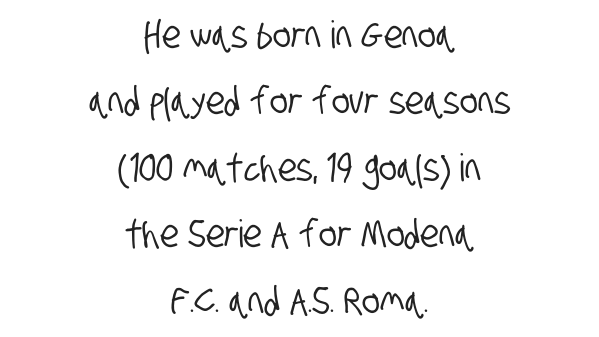
{"serif": "no", "width": "condensed", "stroke_contrast": "low", "x_height": "large", "monospaced": "no", "underline": "no", "align": "center", "line_spacing_ratio": 1.75, "letter_spacing": "normal", "letter_spacing_em": 0.0, "glyph_px": 38}
